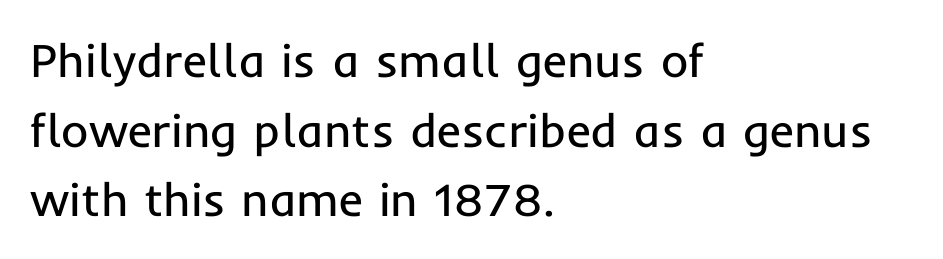
{"serif": "no", "italic": "no", "bold": "no", "weight": "regular", "width": "normal", "stroke_contrast": "low", "x_height": "medium", "monospaced": "no", "underline": "no", "align": "left", "line_spacing": "normal", "line_spacing_ratio": 1.48, "letter_spacing": "normal", "letter_spacing_em": 0.0, "glyph_px": 47}
